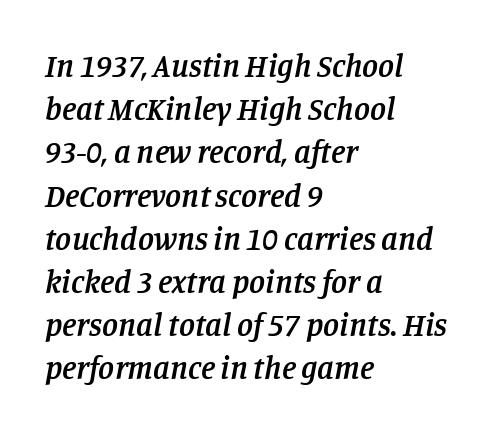
The image shows 32 px semibold serif type, italic (leaning right); set left-aligned, normal line spacing (1.35x), normal letter spacing, not underlined; low stroke contrast and a large x-height.
